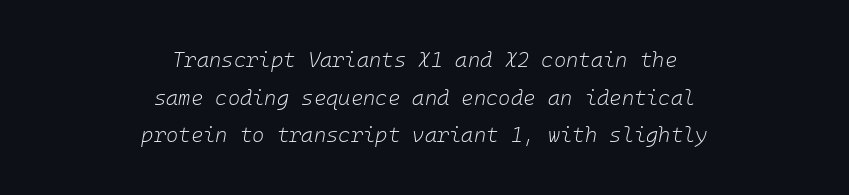
Q: Is the text bold? A: No.
Q: Is the text italic (slanted)? A: Yes, it leans right by about 10 degrees.
Q: Is the text underlined? A: No.
Q: How is the paragraph aligned? A: Centered.
Q: Is the spacing between letters normal or unusually wide? A: Normal.
